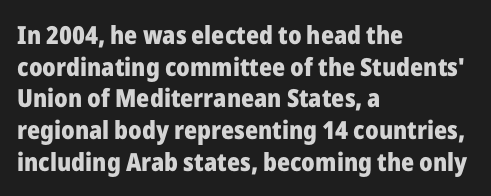
{"italic": "no", "bold": "yes", "underline": "no", "align": "left", "line_spacing": "normal", "line_spacing_ratio": 1.27, "letter_spacing": "normal", "letter_spacing_em": 0.0, "glyph_px": 25}
